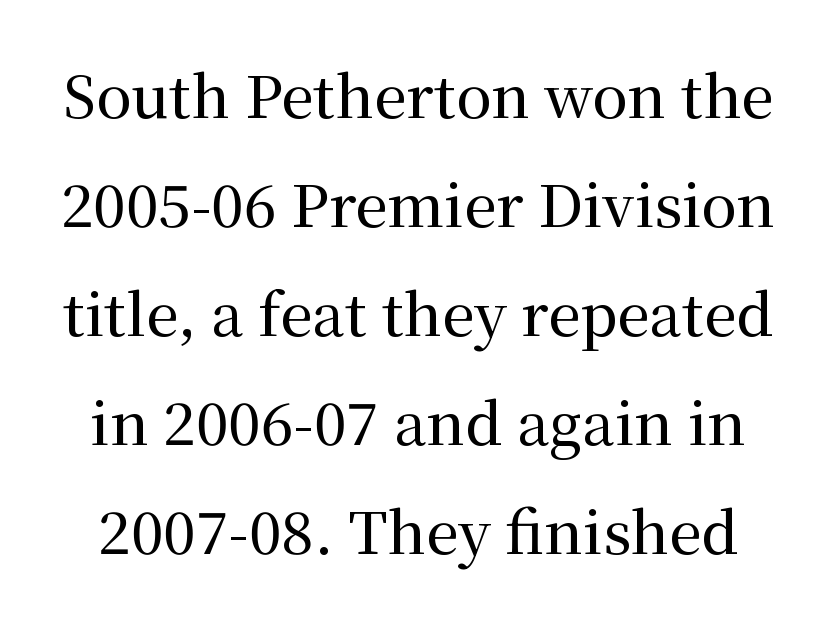
Q: Is the text italic (slanted)? A: No, it is upright.
Q: Is the typeface a serif or a sans-serif typeface? A: Serif.
Q: Is the text underlined? A: No.
Q: Is the spacing between letters normal or unusually wide? A: Normal.
Q: Width (condensed, normal, or wide)? A: Normal.
Q: Stroke contrast? A: Medium.
Q: x-height? A: Medium.
Q: Monospaced? A: No.
